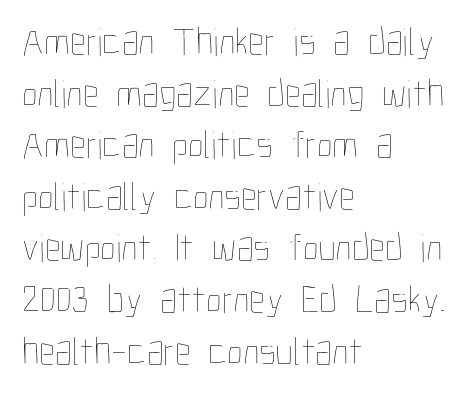
The image shows 40 px thin, condensed type, upright; set left-aligned, normal line spacing (1.29x), normal letter spacing, not underlined; low stroke contrast and a medium x-height.
